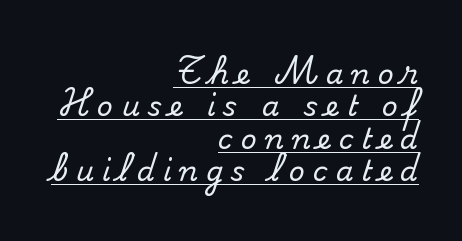
This is underlined copy, the kind a proofreader might mark for attention. This sample uses expanded letter spacing, leaving extra air between glyphs. Leftover space on each line is placed entirely before the opening word.
